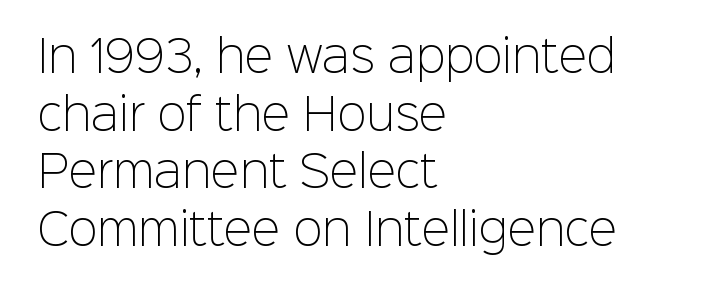
Left-aligned paragraph, ragged on the right. Grotesque or geometric, the face here clearly has no serifs. Every character sits straight up, as roman type does. Leading matches the norm, producing a regular column. Inter-character spacing is left at the font's built-in metrics. Here the designer chose a conventional face with non-uniform glyph widths.
